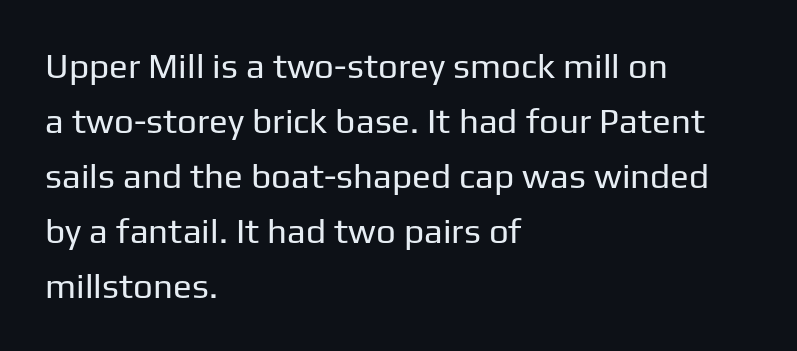
Is this a fixed-width face? No — the glyphs have proportional, varying widths. The ragged edge is on the right, which tells us the setting is flush left. This reads as an unemphasized weight, regular at the heaviest. The typeface chosen for these lines omits serifs.
